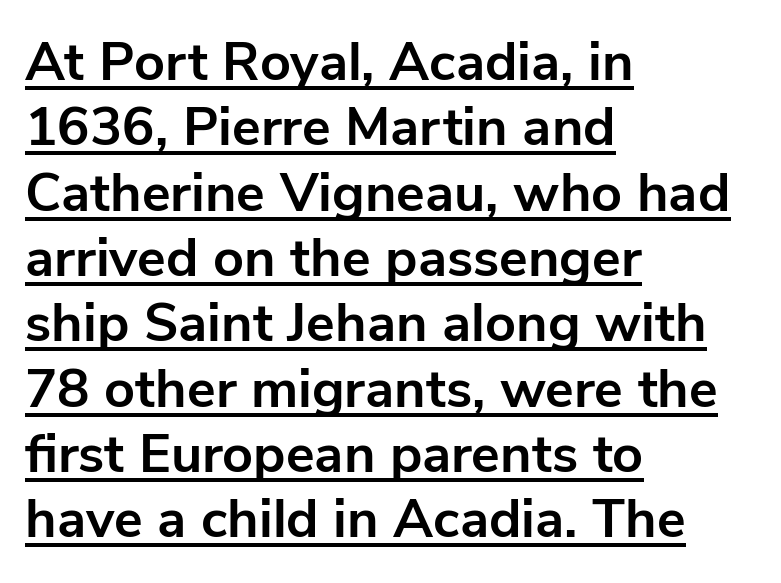
The image shows 54 px bold sans-serif type, upright; set left-aligned, line spacing 1.21x, normal letter spacing, underlined; low stroke contrast and a medium x-height.
